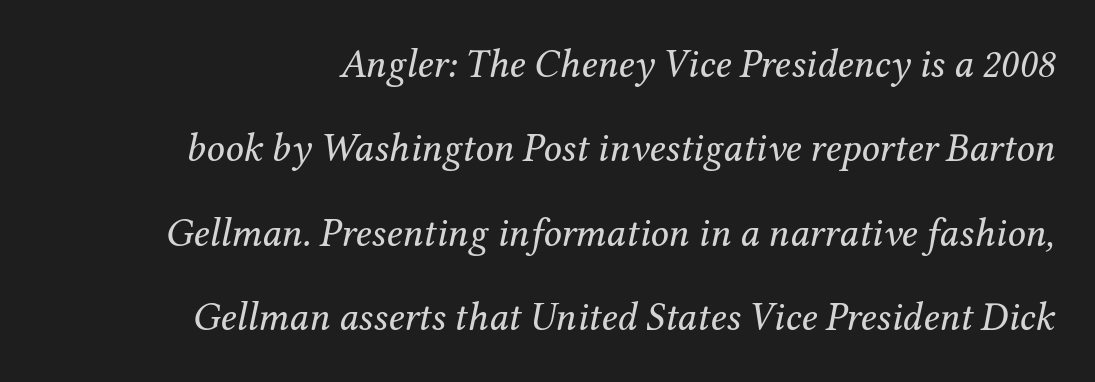
The image shows 40 px regular-weight serif type, italic (leaning right); set loose line spacing (2.11x), normal letter spacing, not underlined; medium stroke contrast and a medium x-height.
